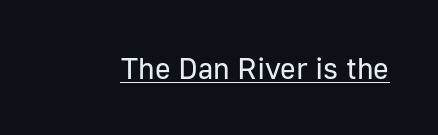
The image shows 30 px regular-weight sans-serif type, upright; set normal letter spacing, underlined; low stroke contrast and a medium x-height.
